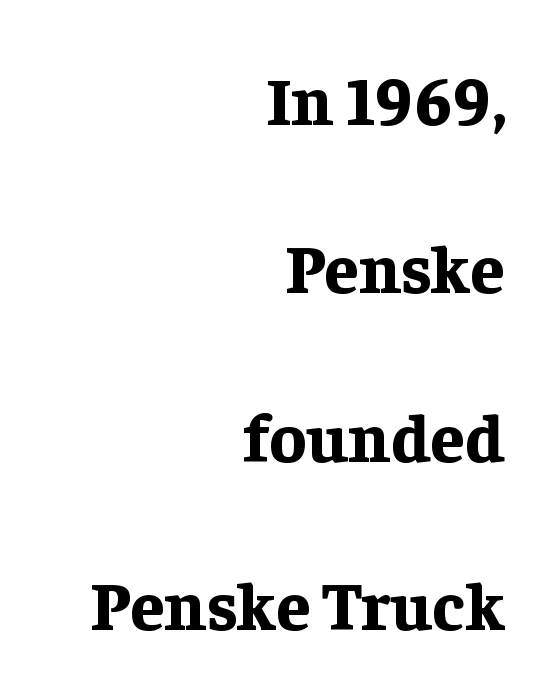
Q: Is the text bold? A: Yes.
Q: Is the text italic (slanted)? A: No, it is upright.
Q: Is the typeface a serif or a sans-serif typeface? A: Serif.
Q: Is the text underlined? A: No.
Q: How is the paragraph aligned? A: Right-aligned.
Q: Is the spacing between letters normal or unusually wide? A: Normal.
Q: Is the spacing between lines tight, normal or loose? A: Loose.
Q: Width (condensed, normal, or wide)? A: Normal.
Q: Stroke contrast? A: Low.
Q: x-height? A: Medium.
Q: Monospaced? A: No.
